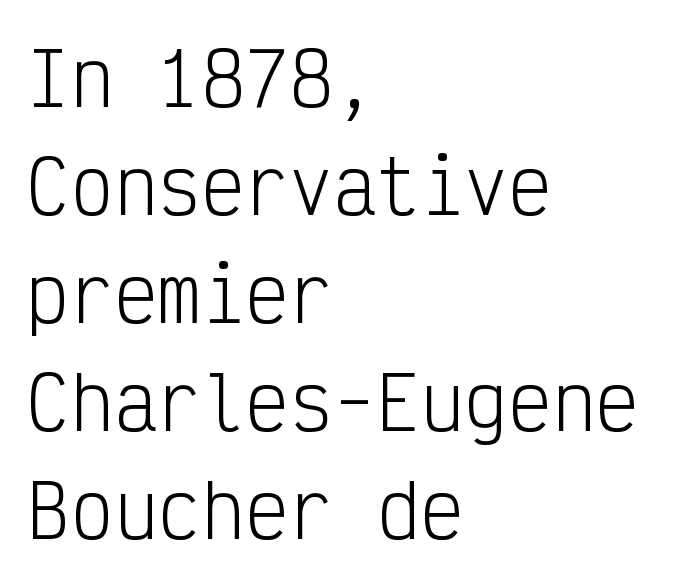
{"serif": "no", "italic": "no", "bold": "no", "weight": "light", "width": "condensed", "stroke_contrast": "low", "x_height": "medium", "monospaced": "yes", "underline": "no", "align": "left", "line_spacing": "normal", "line_spacing_ratio": 1.48, "letter_spacing": "normal", "letter_spacing_em": 0.0, "glyph_px": 73}
